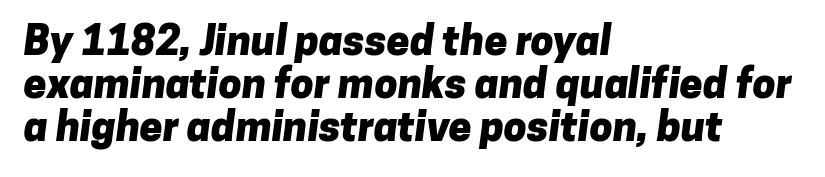
The passage shown is typed in a proportional face where columns would drift. Cramped leading. The ragged edge is on the right, which tells us the setting is flush left. The text was rendered using a sans face with plain stroke endings. Clear beneath every line of the passage. Every letter is thick-stroked: bold, no question.
